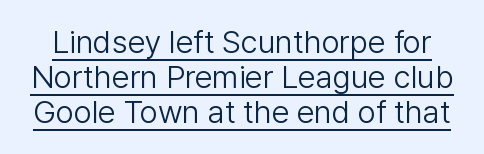
The image shows 32 px light sans-serif type, upright; set tight line spacing (1.1x), normal letter spacing, underlined; low stroke contrast and a medium x-height.
